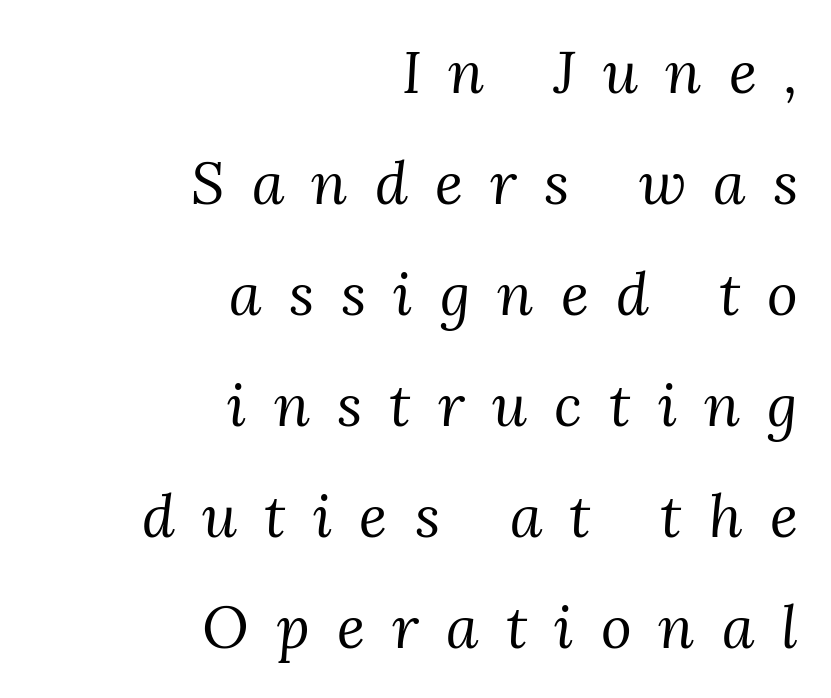
Q: Is the text bold? A: No.
Q: Is the text italic (slanted)? A: Yes, it leans right by about 3 degrees.
Q: Is the typeface a serif or a sans-serif typeface? A: Serif.
Q: Is the text underlined? A: No.
Q: How is the paragraph aligned? A: Right-aligned.
Q: Is the spacing between letters normal or unusually wide? A: Unusually wide.
Q: Width (condensed, normal, or wide)? A: Normal.
Q: Stroke contrast? A: Medium.
Q: x-height? A: Medium.
Q: Monospaced? A: No.
